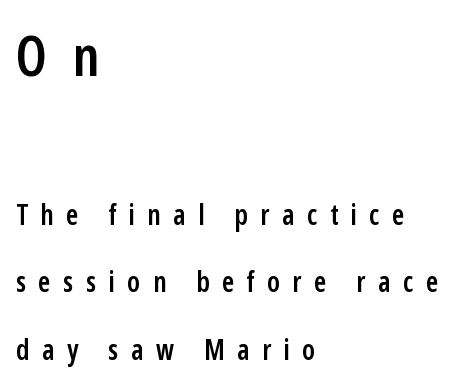
The image shows 56 px semibold, condensed sans-serif type, upright; set left-aligned, loose line spacing (2.4x), unusually wide letter spacing (+0.45 em), not underlined; the first (top) block is 2.0x larger; low stroke contrast and a medium x-height.
